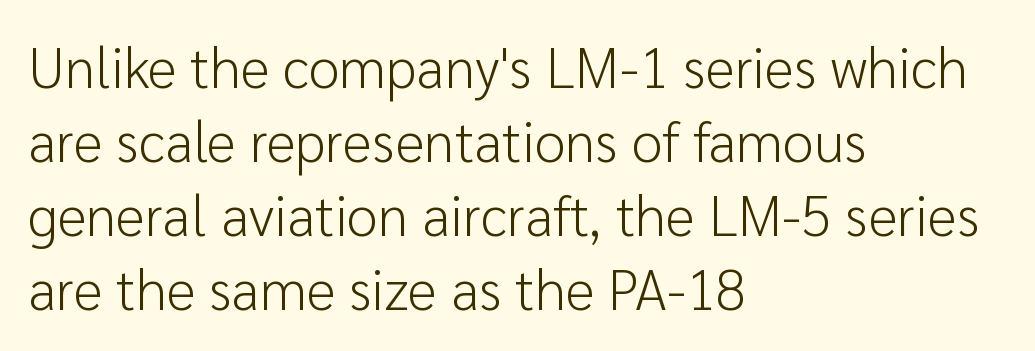
Q: Is the text bold? A: No.
Q: Is the text italic (slanted)? A: No, it is upright.
Q: Is the typeface a serif or a sans-serif typeface? A: Sans-serif.
Q: Is the text underlined? A: No.
Q: How is the paragraph aligned? A: Left-aligned.
Q: Is the spacing between letters normal or unusually wide? A: Normal.
Q: Is the spacing between lines tight, normal or loose? A: Normal.
Q: Width (condensed, normal, or wide)? A: Normal.
Q: Stroke contrast? A: Low.
Q: x-height? A: Medium.
Q: Monospaced? A: No.
